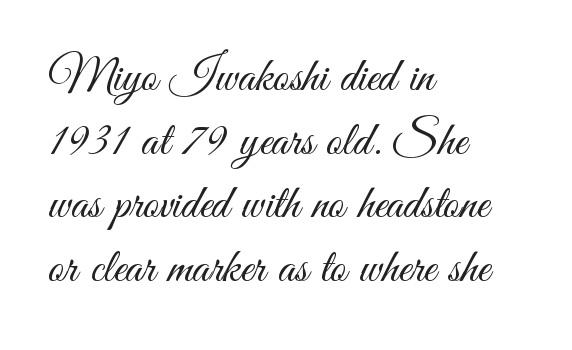
Q: Is the text bold? A: No.
Q: Is the text italic (slanted)? A: Yes.
Q: Is the typeface a serif or a sans-serif typeface? A: Sans-serif.
Q: Is the text underlined? A: No.
Q: How is the paragraph aligned? A: Left-aligned.
Q: Is the spacing between letters normal or unusually wide? A: Normal.
Q: Is the spacing between lines tight, normal or loose? A: Normal.
Q: Width (condensed, normal, or wide)? A: Condensed.
Q: Stroke contrast? A: Medium.
Q: x-height? A: Small.
Q: Monospaced? A: No.
